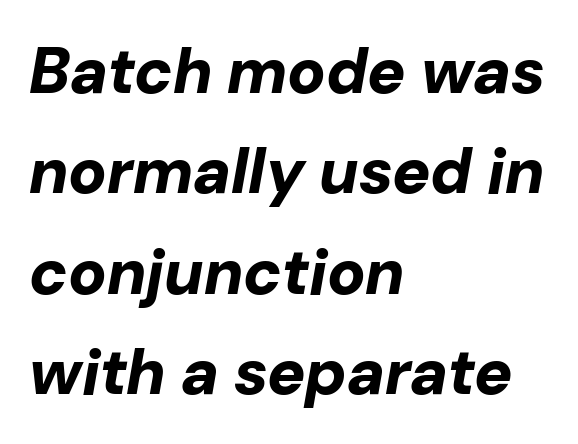
The image shows 64 px bold type, italic (leaning right); set left-aligned, normal line spacing (1.57x), normal letter spacing, not underlined; low stroke contrast and a medium x-height.
